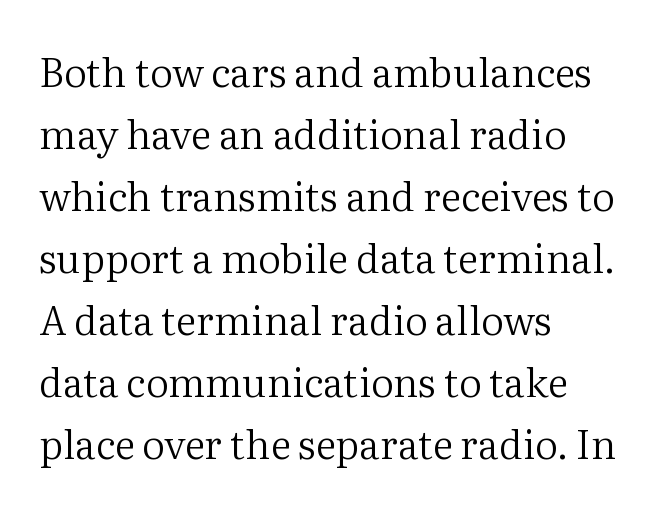
Q: Is the text bold? A: No.
Q: Is the text italic (slanted)? A: No, it is upright.
Q: Is the typeface a serif or a sans-serif typeface? A: Serif.
Q: Is the text underlined? A: No.
Q: How is the paragraph aligned? A: Left-aligned.
Q: Is the spacing between letters normal or unusually wide? A: Normal.
Q: Is the spacing between lines tight, normal or loose? A: Normal.
Q: Width (condensed, normal, or wide)? A: Normal.
Q: Stroke contrast? A: Medium.
Q: x-height? A: Medium.
Q: Monospaced? A: No.
